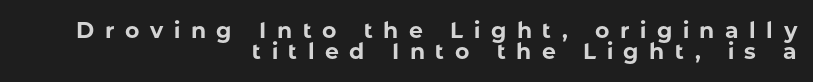
The image shows 22 px bold type, upright; set right-aligned, tight line spacing (0.97x), unusually wide letter spacing (+0.48 em), not underlined.
